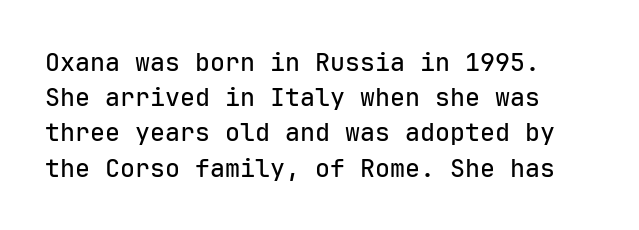
This sample keeps an unexceptional amount of space between lines. Each word holds together tightly as a unit, with standard inter-letter gaps. The words here are not underlined. Ascenders rise straight up at ninety degrees.
